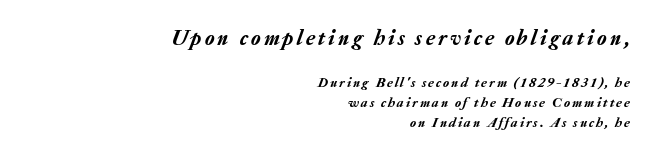
{"italic": "yes", "lean": "right", "slant_degrees": 20, "underline": "no", "align": "right", "line_spacing": "normal", "line_spacing_ratio": 1.4, "larger_block": "first", "size_ratio": 1.57, "glyph_px": 22}
